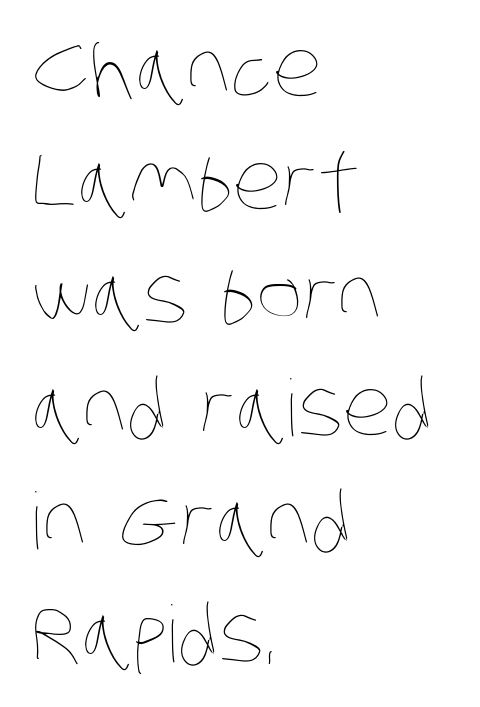
Q: Is the text bold? A: No.
Q: Is the text underlined? A: No.
Q: How is the paragraph aligned? A: Left-aligned.
Q: Is the spacing between letters normal or unusually wide? A: Normal.
Q: Is the spacing between lines tight, normal or loose? A: Normal.
Q: Width (condensed, normal, or wide)? A: Condensed.
Q: Stroke contrast? A: Low.
Q: x-height? A: Large.
Q: Monospaced? A: No.
